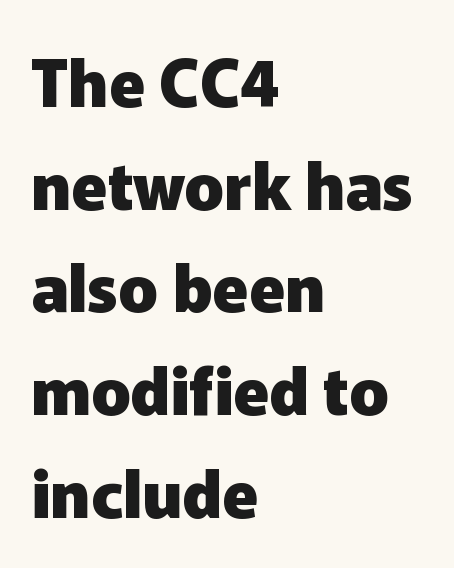
It's the straight-up-and-down kind of type. What stands out about the letter spacing? Nothing — it is the standard amount. The baseline area is clear. Students, observe: this is what conventionally led text looks like. A dark, heavy texture on the line: the type is bold.
